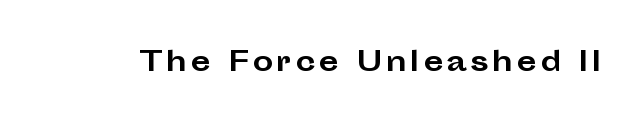
{"italic": "no", "bold": "yes", "underline": "no", "glyph_px": 26}
